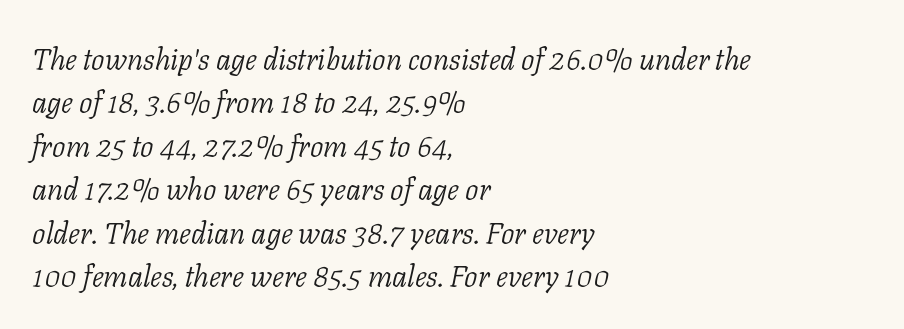
Q: Is the text bold? A: No.
Q: Is the text italic (slanted)? A: Yes, it leans right by about 11 degrees.
Q: Is the typeface a serif or a sans-serif typeface? A: Serif.
Q: Is the text underlined? A: No.
Q: How is the paragraph aligned? A: Left-aligned.
Q: Is the spacing between letters normal or unusually wide? A: Normal.
Q: Is the spacing between lines tight, normal or loose? A: Normal.
Q: Width (condensed, normal, or wide)? A: Normal.
Q: Stroke contrast? A: Low.
Q: x-height? A: Medium.
Q: Monospaced? A: No.
